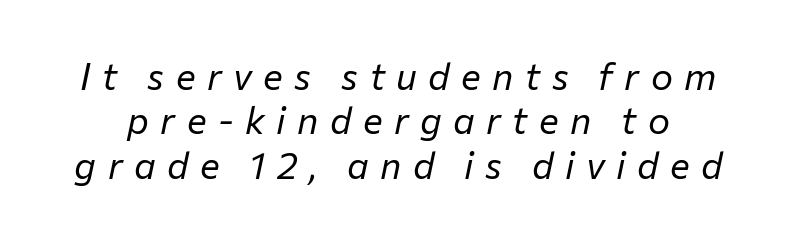
Q: Is the text bold? A: No.
Q: Is the text italic (slanted)? A: Yes, it leans right by about 12 degrees.
Q: Is the text underlined? A: No.
Q: Is the spacing between letters normal or unusually wide? A: Unusually wide.
Q: Width (condensed, normal, or wide)? A: Normal.
Q: Stroke contrast? A: Low.
Q: x-height? A: Medium.
Q: Monospaced? A: No.
